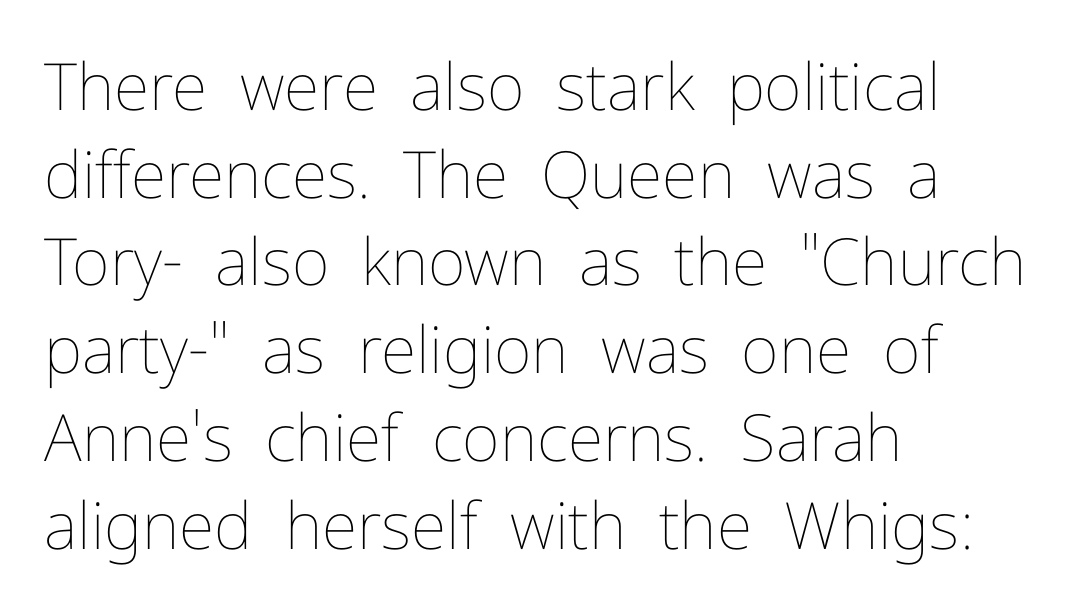
The image shows 65 px thin type, upright; set left-aligned, normal line spacing (1.35x), normal letter spacing, not underlined; low stroke contrast and a medium x-height.
